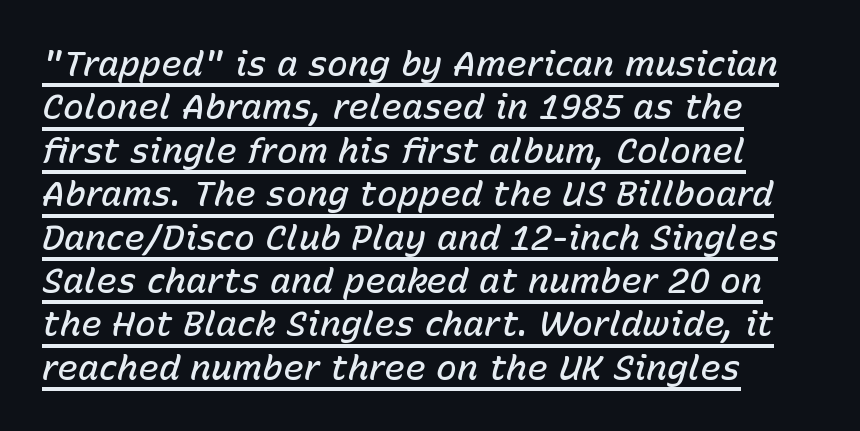
Slant detected: the letters are inclined. Tracking here is standard; glyphs follow each other at the usual distance. Character widths vary here, with narrow letters taking less room than wide ones. The face used here appears with an underline applied.
